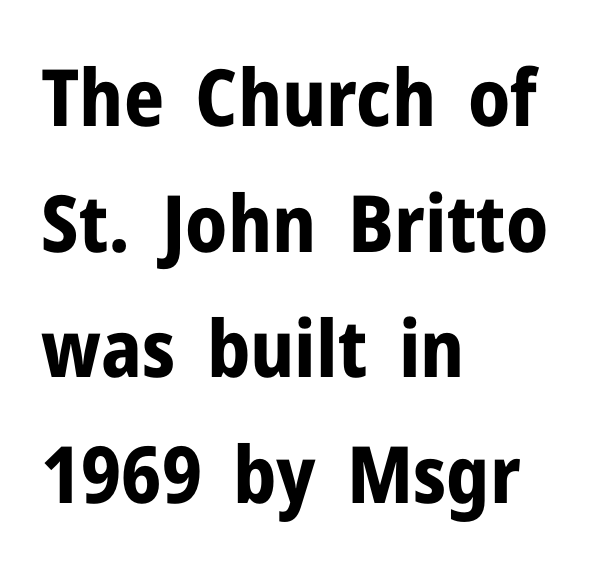
{"serif": "no", "italic": "no", "bold": "yes", "weight": "bold", "width": "normal", "stroke_contrast": "low", "x_height": "medium", "monospaced": "no", "underline": "no", "align": "left", "line_spacing": "normal", "line_spacing_ratio": 1.59, "letter_spacing": "normal", "letter_spacing_em": 0.0, "glyph_px": 79}
